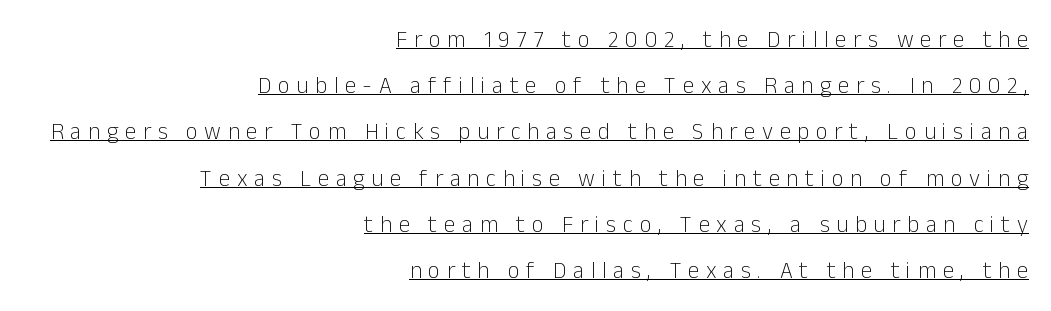
{"italic": "no", "bold": "no", "underline": "yes", "align": "right", "line_spacing": "loose", "line_spacing_ratio": 2.01, "letter_spacing": "wide", "letter_spacing_em": 0.29, "glyph_px": 23}
